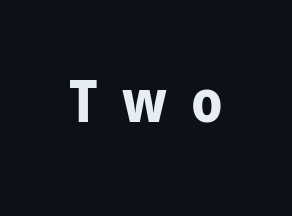
Set as a true bold cut, around the 700 mark. Descenders are the only things crossing below the line. The rendering inserts visible extra space after every character. Visually the block forms a symmetrical silhouette, jagged on both flanks. These lines were composed using upright roman letters. In terms of letterform style, serifs are entirely absent.
